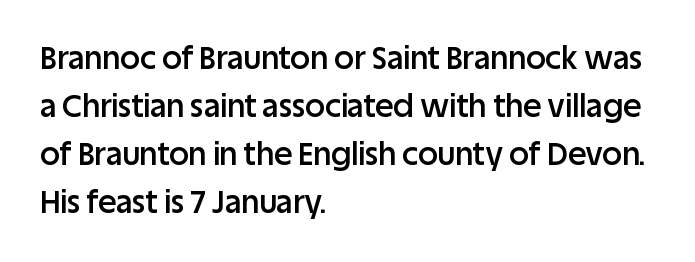
Q: Is the text bold? A: Semi-bold.
Q: Is the text italic (slanted)? A: No, it is upright.
Q: Is the typeface a serif or a sans-serif typeface? A: Sans-serif.
Q: Is the text underlined? A: No.
Q: How is the paragraph aligned? A: Left-aligned.
Q: Is the spacing between letters normal or unusually wide? A: Normal.
Q: Is the spacing between lines tight, normal or loose? A: Normal.
Q: Width (condensed, normal, or wide)? A: Normal.
Q: Stroke contrast? A: Low.
Q: x-height? A: Large.
Q: Monospaced? A: No.
